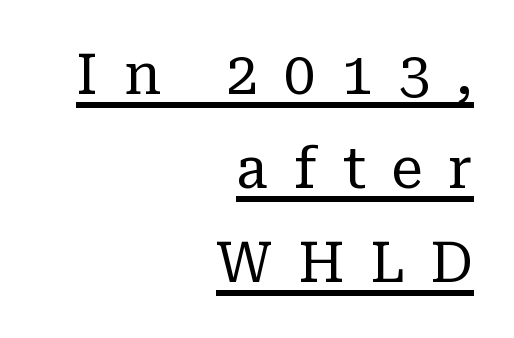
These lines sit exactly where default settings would place them. No chunkiness to these letters — they're not bold. Students, observe the line beneath the letters — that is underlining. To sum up the face: it has serifs. No italicization has been applied; the sample stays upright.
